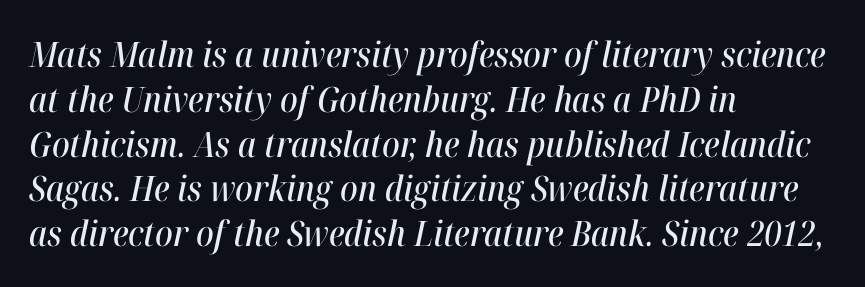
Q: Is the text italic (slanted)? A: Yes, it leans right by about 12 degrees.
Q: Is the text underlined? A: No.
Q: How is the paragraph aligned? A: Left-aligned.
Q: Is the spacing between letters normal or unusually wide? A: Normal.
Q: Is the spacing between lines tight, normal or loose? A: Normal.
Q: Width (condensed, normal, or wide)? A: Condensed.
Q: Stroke contrast? A: High.
Q: x-height? A: Medium.
Q: Monospaced? A: No.
